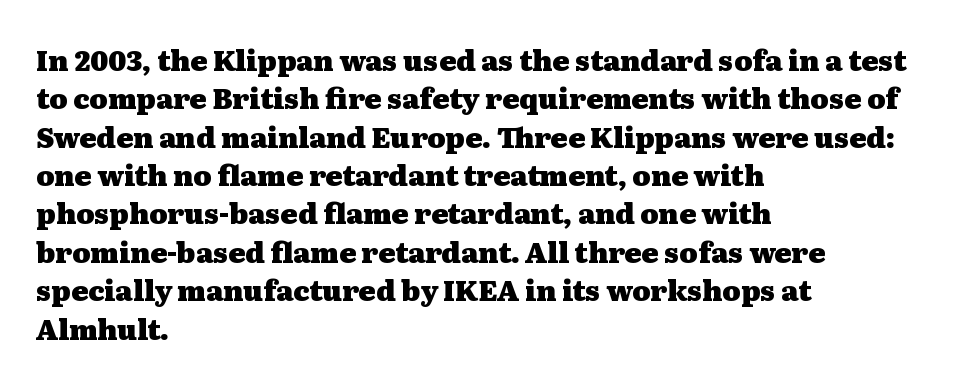
Q: Is the text bold? A: Yes.
Q: Is the text italic (slanted)? A: No, it is upright.
Q: Is the typeface a serif or a sans-serif typeface? A: Serif.
Q: Is the text underlined? A: No.
Q: How is the paragraph aligned? A: Left-aligned.
Q: Is the spacing between letters normal or unusually wide? A: Normal.
Q: Is the spacing between lines tight, normal or loose? A: Normal.
Q: Width (condensed, normal, or wide)? A: Wide.
Q: Stroke contrast? A: Medium.
Q: x-height? A: Medium.
Q: Monospaced? A: No.
